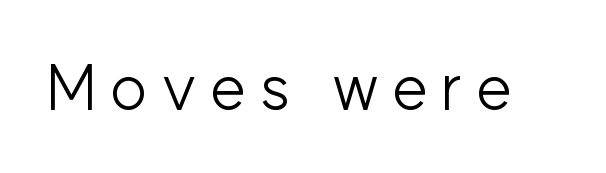
Q: Is the text bold? A: No.
Q: Is the text italic (slanted)? A: No, it is upright.
Q: Is the typeface a serif or a sans-serif typeface? A: Sans-serif.
Q: Is the text underlined? A: No.
Q: Is the spacing between letters normal or unusually wide? A: Unusually wide.
Q: Width (condensed, normal, or wide)? A: Normal.
Q: Stroke contrast? A: Low.
Q: x-height? A: Medium.
Q: Monospaced? A: No.
